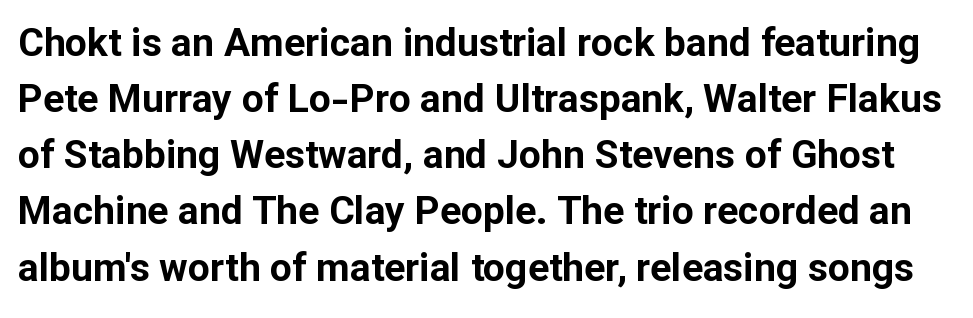
{"serif": "no", "italic": "no", "bold": "yes", "weight": "bold", "width": "normal", "stroke_contrast": "low", "x_height": "medium", "monospaced": "no", "underline": "no", "line_spacing": "normal", "line_spacing_ratio": 1.44, "letter_spacing": "normal", "letter_spacing_em": 0.0, "glyph_px": 39}
